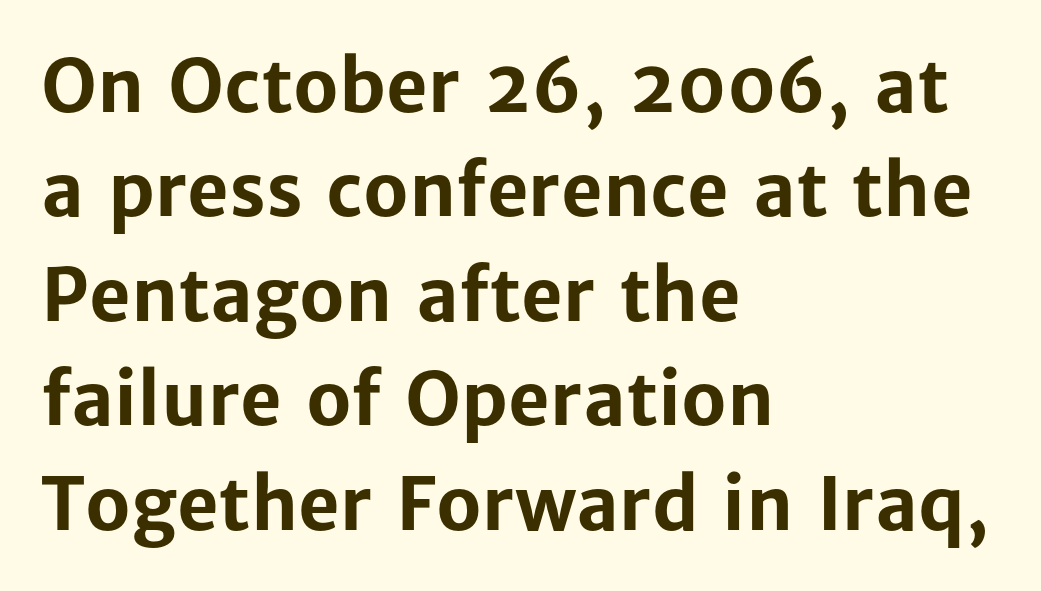
The block of text has a typical density, with ordinary space between rows. This rendering leaves character spacing at its baseline value. Posture: vertical. On the weight axis this lands at bold, roughly 700. Plain, unruled lines of type.
